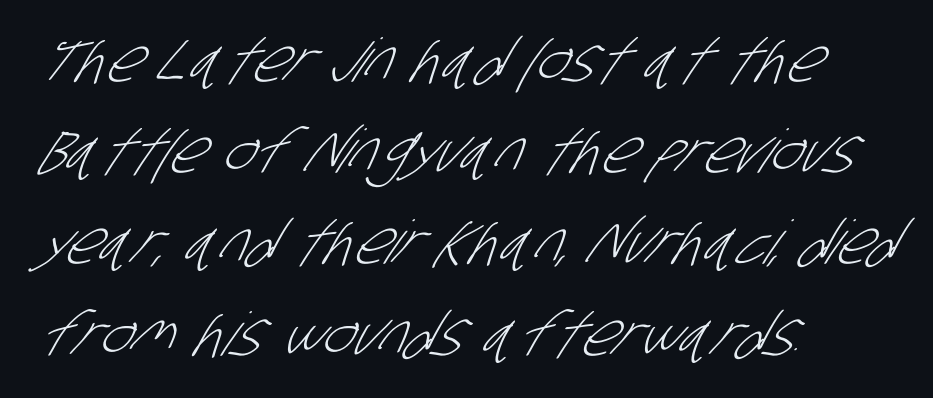
The image shows 60 px light, condensed sans-serif type; set left-aligned, normal line spacing (1.52x), normal letter spacing, not underlined; low stroke contrast and a large x-height.
